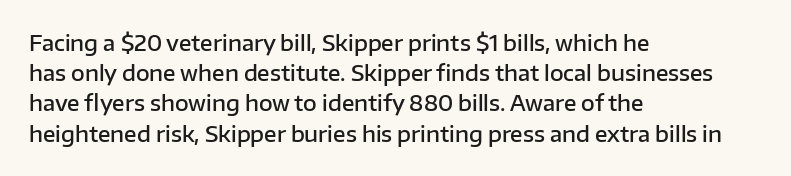
Q: Is the text bold? A: Semi-bold.
Q: Is the text italic (slanted)? A: No, it is upright.
Q: Is the text underlined? A: No.
Q: How is the paragraph aligned? A: Left-aligned.
Q: Is the spacing between letters normal or unusually wide? A: Normal.
Q: Is the spacing between lines tight, normal or loose? A: Normal.
